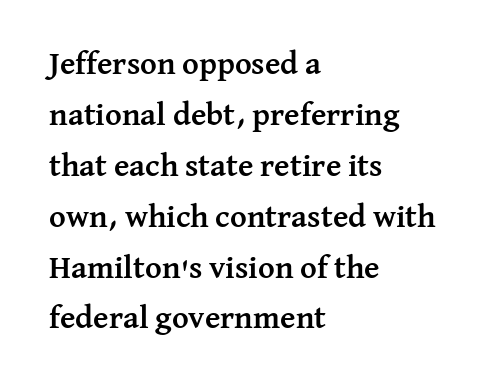
{"serif": "yes", "italic": "no", "bold": "yes", "weight": "semibold", "width": "normal", "stroke_contrast": "medium", "x_height": "medium", "monospaced": "no", "underline": "no", "align": "left", "line_spacing": "normal", "line_spacing_ratio": 1.59, "letter_spacing": "normal", "letter_spacing_em": 0.0, "glyph_px": 32}
